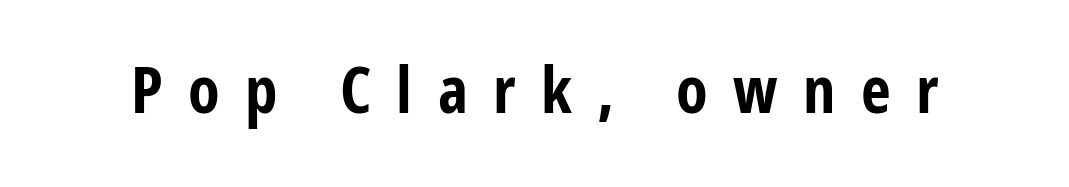
{"serif": "no", "italic": "no", "bold": "yes", "weight": "bold", "width": "condensed", "stroke_contrast": "low", "x_height": "medium", "monospaced": "no", "underline": "no", "letter_spacing": "wide", "letter_spacing_em": 0.39, "glyph_px": 65}
